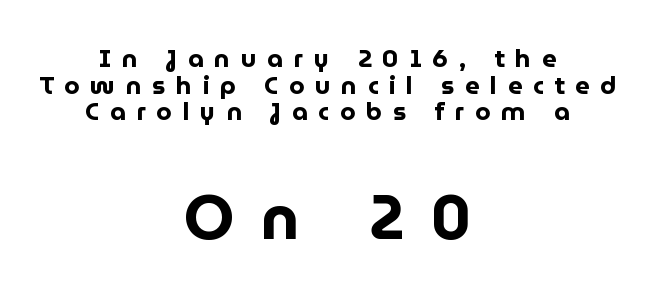
Words float on clear page, feet unadorned. Summary of vertical rhythm: compact, with narrow interline spacing. The face used here is proportionally spaced, like ordinary book or web type. In terms of letterform style, serifs are entirely absent. Typeset on center — no edge is straight. This sample uses expanded letter spacing, leaving extra air between glyphs.
